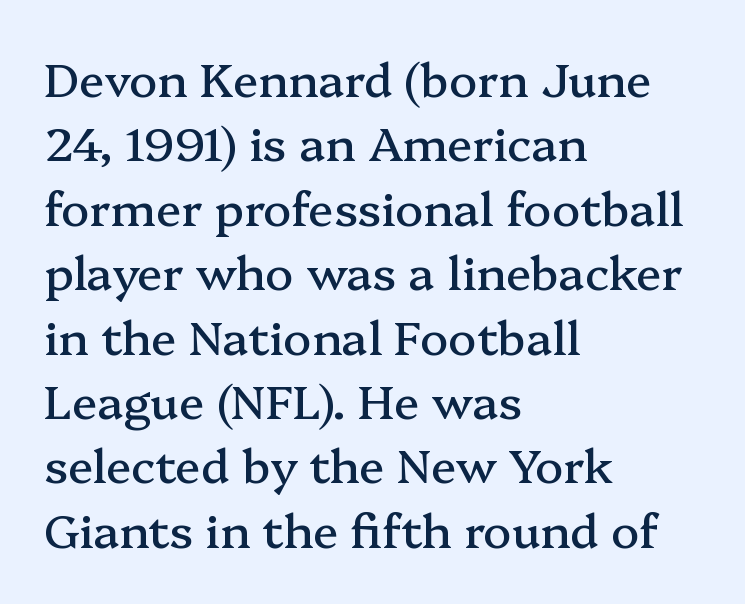
{"serif": "yes", "italic": "no", "width": "normal", "stroke_contrast": "medium", "x_height": "medium", "monospaced": "no", "underline": "no", "align": "left", "line_spacing": "normal", "line_spacing_ratio": 1.37, "letter_spacing": "normal", "letter_spacing_em": 0.0, "glyph_px": 47}
